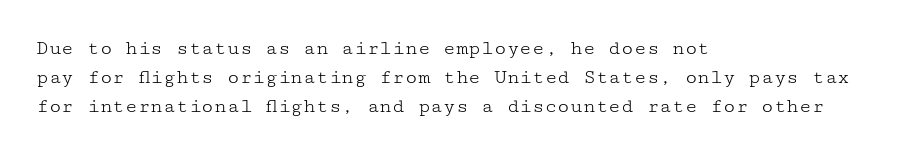
The image shows 21 px text type, upright; set left-aligned, normal line spacing (1.38x), normal letter spacing, not underlined.
